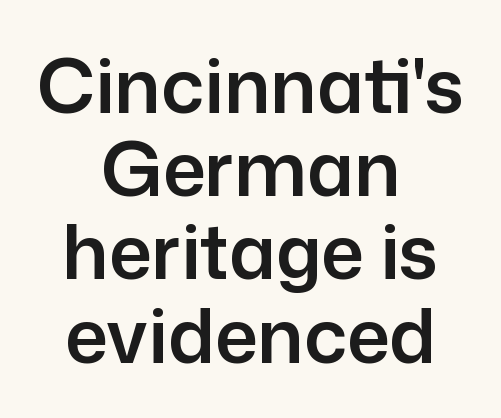
Q: Is the text italic (slanted)? A: No, it is upright.
Q: Is the typeface a serif or a sans-serif typeface? A: Sans-serif.
Q: Is the text underlined? A: No.
Q: How is the paragraph aligned? A: Centered.
Q: Is the spacing between letters normal or unusually wide? A: Normal.
Q: Is the spacing between lines tight, normal or loose? A: Tight.
Q: Width (condensed, normal, or wide)? A: Normal.
Q: Stroke contrast? A: Low.
Q: x-height? A: Medium.
Q: Monospaced? A: No.
